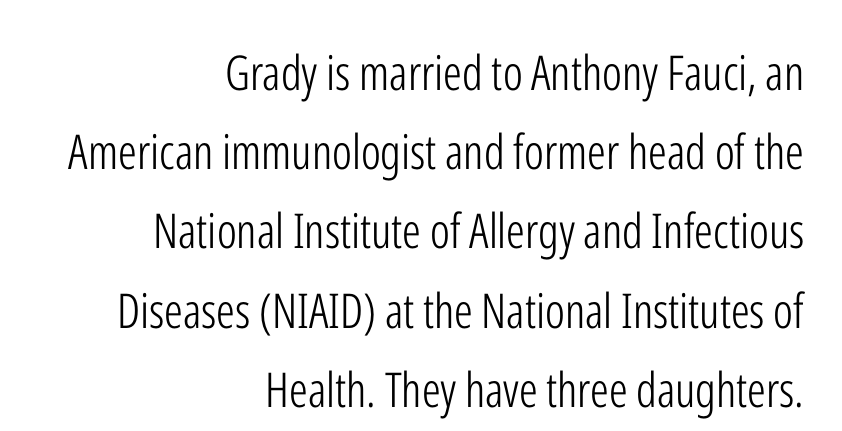
Q: Is the text bold? A: No.
Q: Is the text italic (slanted)? A: No, it is upright.
Q: Is the typeface a serif or a sans-serif typeface? A: Sans-serif.
Q: Is the text underlined? A: No.
Q: How is the paragraph aligned? A: Right-aligned.
Q: Is the spacing between letters normal or unusually wide? A: Normal.
Q: Is the spacing between lines tight, normal or loose? A: Normal.
Q: Width (condensed, normal, or wide)? A: Condensed.
Q: Stroke contrast? A: Low.
Q: x-height? A: Medium.
Q: Monospaced? A: No.
